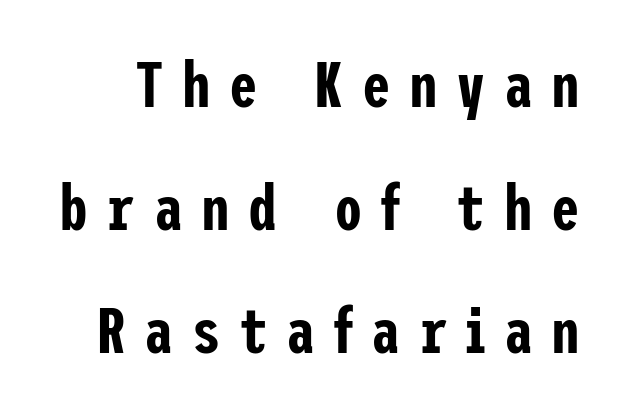
Q: Is the text italic (slanted)? A: No, it is upright.
Q: Is the typeface a serif or a sans-serif typeface? A: Sans-serif.
Q: Is the text underlined? A: No.
Q: Is the spacing between letters normal or unusually wide? A: Unusually wide.
Q: Is the spacing between lines tight, normal or loose? A: Loose.
Q: Width (condensed, normal, or wide)? A: Condensed.
Q: Stroke contrast? A: Low.
Q: x-height? A: Medium.
